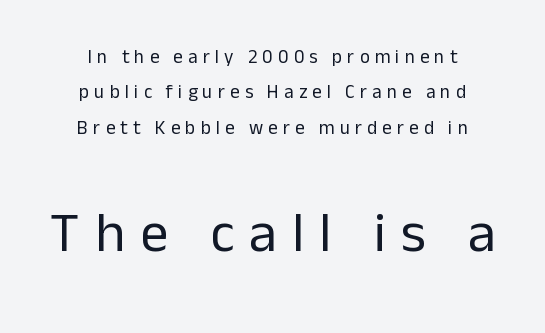
Q: Is the text bold? A: No.
Q: Is the text italic (slanted)? A: No, it is upright.
Q: Is the typeface a serif or a sans-serif typeface? A: Sans-serif.
Q: Is the text underlined? A: No.
Q: How is the paragraph aligned? A: Centered.
Q: Is the spacing between letters normal or unusually wide? A: Unusually wide.
Q: Which block of text is set in a larger size, the first (top) or the second (bottom)? A: The second (bottom) one.
Q: Width (condensed, normal, or wide)? A: Normal.
Q: Stroke contrast? A: Low.
Q: x-height? A: Medium.
Q: Monospaced? A: No.
